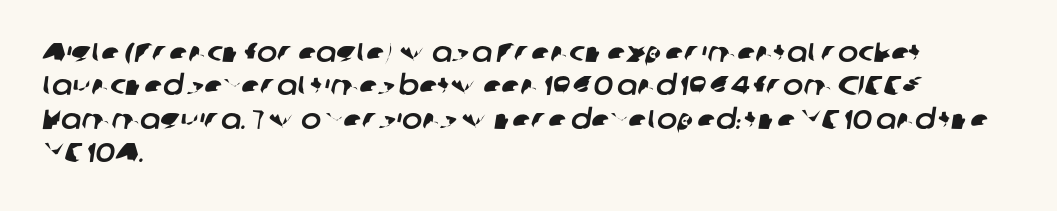
The glyphs are unaccompanied by any horizontal stroke below them. Spacing between characters is what you'd get straight out of the box. Horizontal alignment here is leftward, the default for most running prose.
